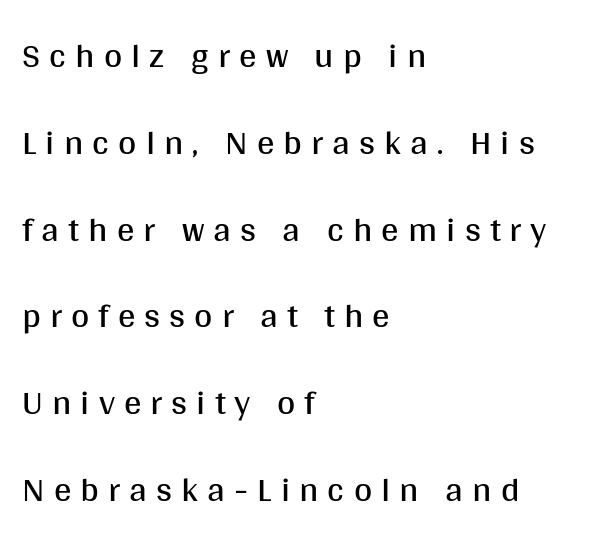
{"serif": "no", "italic": "no", "bold": "no", "weight": "regular", "width": "normal", "stroke_contrast": "medium", "x_height": "large", "monospaced": "no", "underline": "no", "align": "left", "line_spacing": "loose", "line_spacing_ratio": 2.48, "letter_spacing": "wide", "letter_spacing_em": 0.26, "glyph_px": 35}
